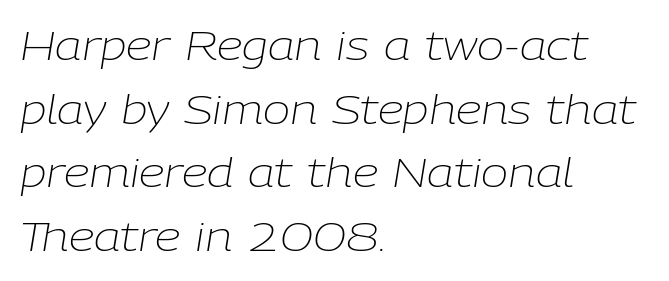
The image shows 41 px light type, italic (leaning right); set left-aligned, normal line spacing (1.55x), normal letter spacing, not underlined; low stroke contrast and a medium x-height.
